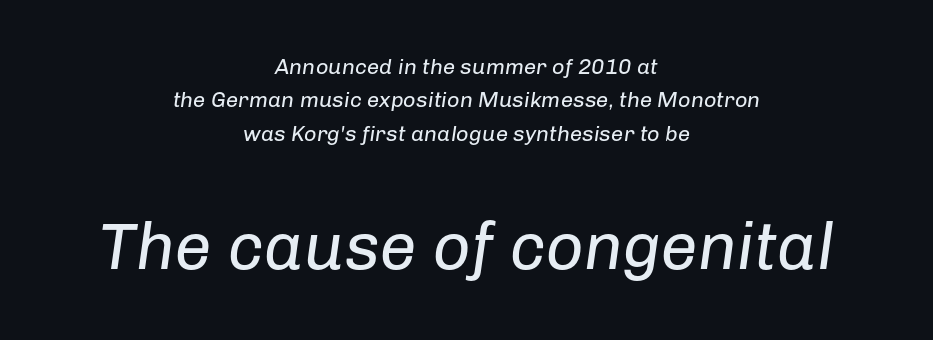
Q: Is the text bold? A: No.
Q: Is the text italic (slanted)? A: Yes, it leans right by about 8 degrees.
Q: Is the text underlined? A: No.
Q: How is the paragraph aligned? A: Centered.
Q: Is the spacing between letters normal or unusually wide? A: Normal.
Q: Is the spacing between lines tight, normal or loose? A: Normal.
Q: Which block of text is set in a larger size, the first (top) or the second (bottom)? A: The second (bottom) one.
Q: Width (condensed, normal, or wide)? A: Normal.
Q: Stroke contrast? A: Low.
Q: x-height? A: Medium.
Q: Monospaced? A: No.
